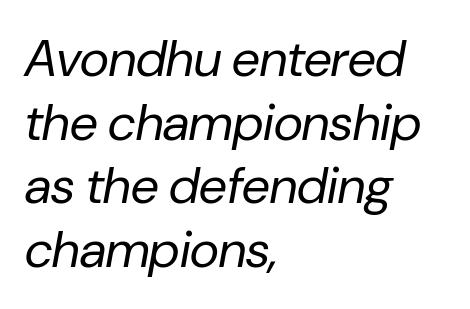
Q: Is the text bold? A: No.
Q: Is the text italic (slanted)? A: Yes, it leans right by about 10 degrees.
Q: Is the text underlined? A: No.
Q: How is the paragraph aligned? A: Left-aligned.
Q: Is the spacing between letters normal or unusually wide? A: Normal.
Q: Is the spacing between lines tight, normal or loose? A: Normal.
Q: Width (condensed, normal, or wide)? A: Normal.
Q: Stroke contrast? A: Low.
Q: x-height? A: Medium.
Q: Monospaced? A: No.
